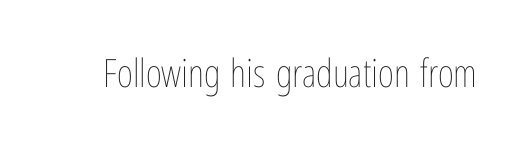
Bold? No — there's no thickening of the strokes. The letters stand upright; this is a roman face. The rendering uses natural spacing where letterforms have individual widths. Honestly, the letter spacing is just normal — you wouldn't notice it. Unmarked baselines from the first word to the last.
